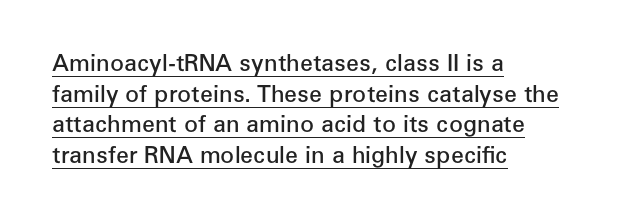
{"italic": "no", "bold": "semi", "underline": "yes", "align": "left", "line_spacing": "normal", "line_spacing_ratio": 1.33, "letter_spacing": "normal", "letter_spacing_em": 0.0, "glyph_px": 23}
